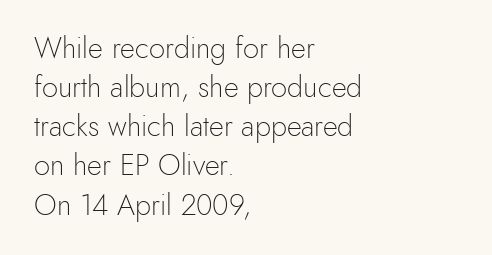
Q: Is the text bold? A: No.
Q: Is the text italic (slanted)? A: No, it is upright.
Q: Is the typeface a serif or a sans-serif typeface? A: Sans-serif.
Q: Is the text underlined? A: No.
Q: How is the paragraph aligned? A: Left-aligned.
Q: Is the spacing between letters normal or unusually wide? A: Normal.
Q: Is the spacing between lines tight, normal or loose? A: Normal.
Q: Width (condensed, normal, or wide)? A: Normal.
Q: x-height? A: Small.
Q: Monospaced? A: No.
